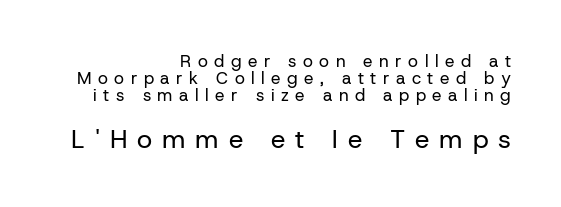
Q: Is the text bold? A: No.
Q: Is the text italic (slanted)? A: No, it is upright.
Q: Is the text underlined? A: No.
Q: How is the paragraph aligned? A: Right-aligned.
Q: Is the spacing between letters normal or unusually wide? A: Unusually wide.
Q: Is the spacing between lines tight, normal or loose? A: Tight.
Q: Which block of text is set in a larger size, the first (top) or the second (bottom)? A: The second (bottom) one.
